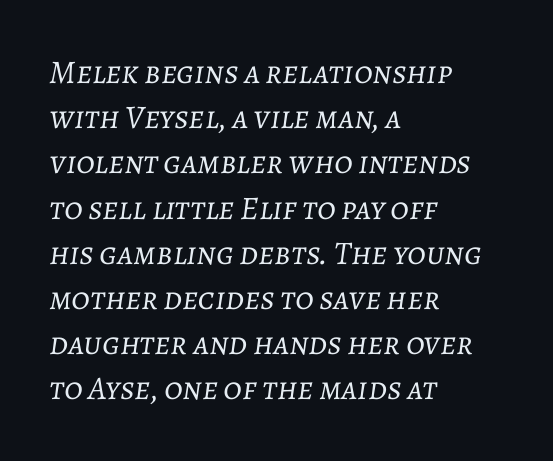
The image shows 33 px light type, italic (leaning right); set left-aligned, normal line spacing (1.37x), normal letter spacing, not underlined; low stroke contrast and a medium x-height.
